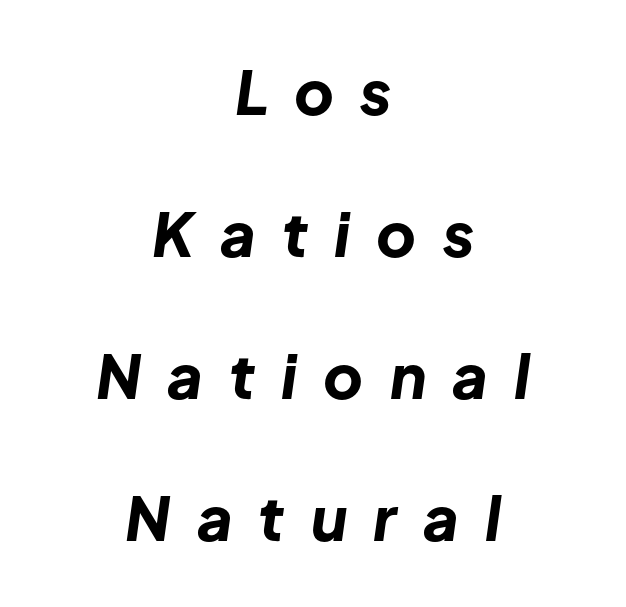
The image shows 61 px bold type, italic (leaning right); set centered, loose line spacing (2.33x), unusually wide letter spacing (+0.43 em), not underlined; low stroke contrast and a medium x-height.
